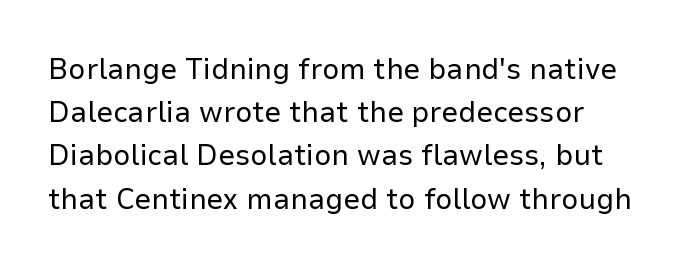
Notice how the stems are strictly vertical — no italics here. Unmarked baselines from the first word to the last. The designer went with a sans here, leaving each stem footless. No heavy texture on the line: the type isn't bold.
